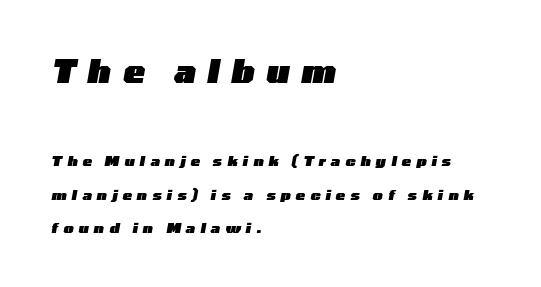
The image shows 32 px heavy, wide type, italic (leaning right); set left-aligned, loose line spacing (2.37x), unusually wide letter spacing (+0.37 em), not underlined; the first (top) block is 2.29x larger; low stroke contrast and a medium x-height.
